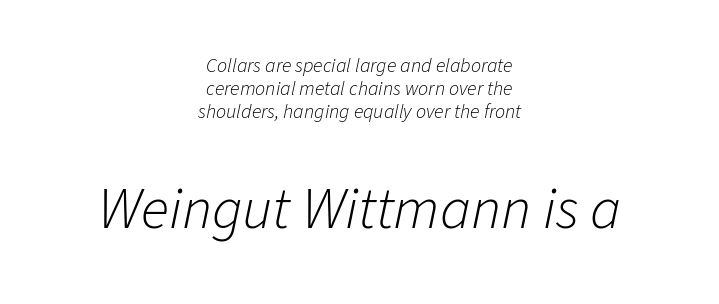
The image shows 59 px light type, italic (leaning right); set centered, tight line spacing (1.15x), normal letter spacing, not underlined; the second (bottom) block is 2.95x larger; low stroke contrast and a medium x-height.
